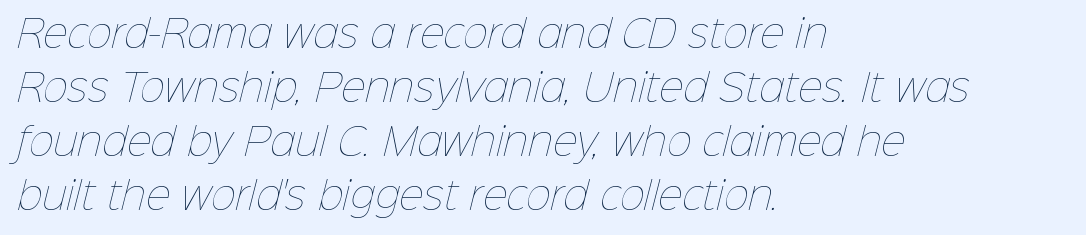
Q: Is the text bold? A: No.
Q: Is the text underlined? A: No.
Q: How is the paragraph aligned? A: Left-aligned.
Q: Is the spacing between letters normal or unusually wide? A: Normal.
Q: Is the spacing between lines tight, normal or loose? A: Normal.
Q: Width (condensed, normal, or wide)? A: Normal.
Q: Stroke contrast? A: Low.
Q: x-height? A: Medium.
Q: Monospaced? A: No.
